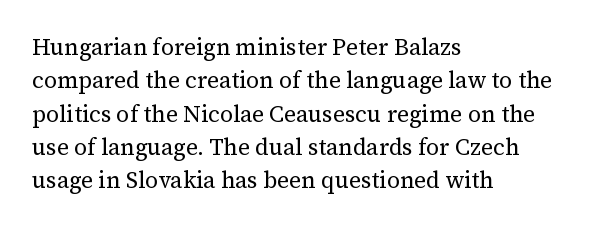
Q: Is the text bold? A: No.
Q: Is the text italic (slanted)? A: No, it is upright.
Q: Is the text underlined? A: No.
Q: How is the paragraph aligned? A: Left-aligned.
Q: Is the spacing between letters normal or unusually wide? A: Normal.
Q: Is the spacing between lines tight, normal or loose? A: Normal.
